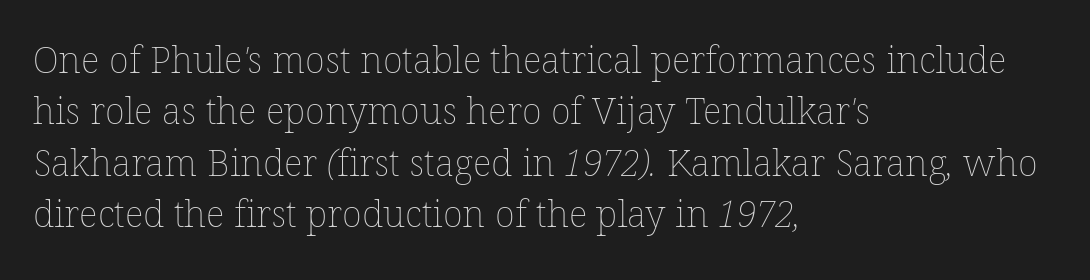
Q: Is the text bold? A: No.
Q: Is the text underlined? A: No.
Q: How is the paragraph aligned? A: Left-aligned.
Q: Is the spacing between letters normal or unusually wide? A: Normal.
Q: Is the spacing between lines tight, normal or loose? A: Normal.
Q: Width (condensed, normal, or wide)? A: Normal.
Q: Stroke contrast? A: Low.
Q: x-height? A: Medium.
Q: Monospaced? A: No.
